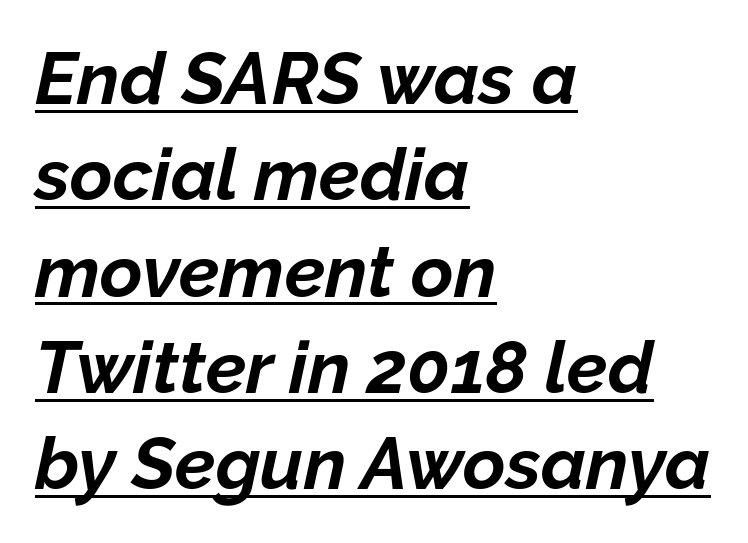
Q: Is the text bold? A: Yes.
Q: Is the text italic (slanted)? A: Yes, it leans right by about 12 degrees.
Q: Is the text underlined? A: Yes.
Q: How is the paragraph aligned? A: Left-aligned.
Q: Is the spacing between letters normal or unusually wide? A: Normal.
Q: Is the spacing between lines tight, normal or loose? A: Normal.
Q: Width (condensed, normal, or wide)? A: Normal.
Q: Stroke contrast? A: Low.
Q: x-height? A: Medium.
Q: Monospaced? A: No.
